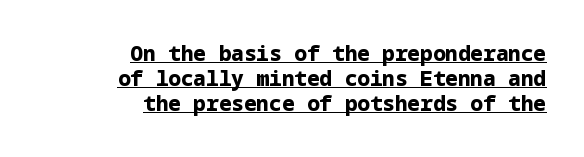
Characters follow at the spacing the type designer built in. Weight check: bold — yes, fully. The font's upright variant was chosen for this text. Every word sits above its own underline. The ragged edge is on the left, which tells us the setting is flush right.
